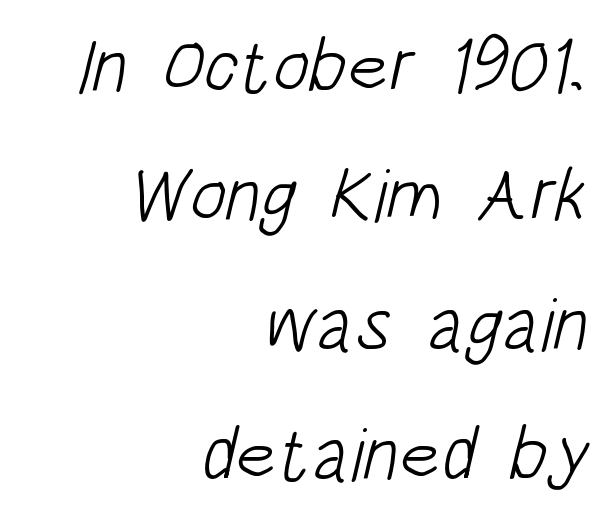
The image shows 76 px light, condensed sans-serif type; set right-aligned, normal line spacing (1.7x), normal letter spacing, not underlined; low stroke contrast and a large x-height.
